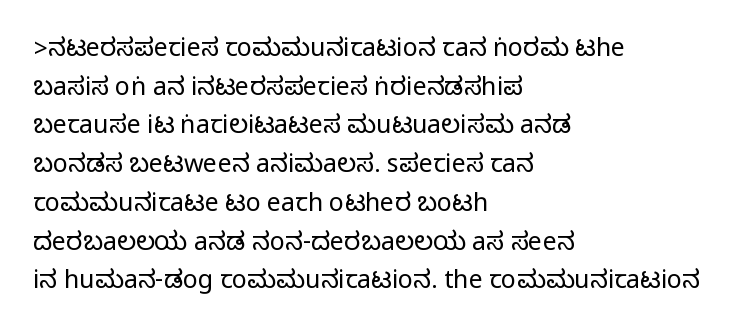
{"italic": "no", "underline": "no", "align": "left", "line_spacing": "normal", "line_spacing_ratio": 1.55, "letter_spacing": "normal", "letter_spacing_em": 0.0, "glyph_px": 25}
